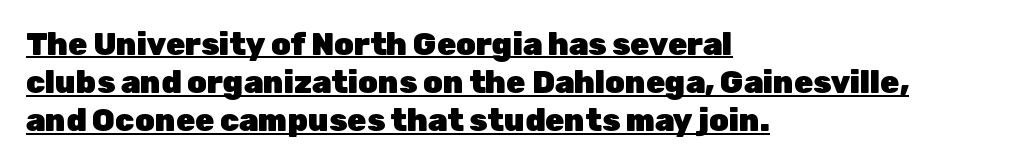
The image shows 31 px heavy sans-serif type, upright; set left-aligned, line spacing 1.23x, normal letter spacing, underlined; low stroke contrast and a medium x-height.
